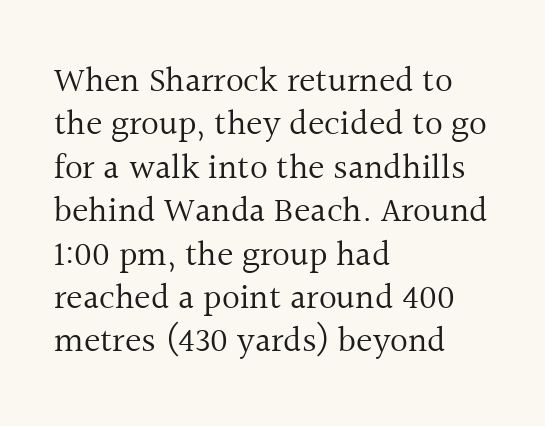
{"serif": "yes", "italic": "no", "bold": "no", "weight": "regular", "width": "normal", "x_height": "medium", "monospaced": "no", "underline": "no", "align": "left", "line_spacing_ratio": 1.24, "letter_spacing": "normal", "letter_spacing_em": 0.0, "glyph_px": 35}
